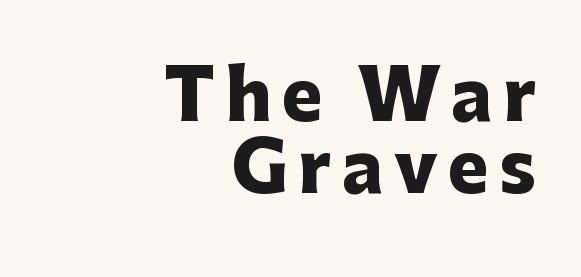
Plain, unruled lines of type. One-word summary of the alignment: right. Upright lettering throughout. What kind of face is this? One without serifs — a sans. Is this a fixed-width face? No — the glyphs have proportional, varying widths. This is heavy type, rendered in bold.
